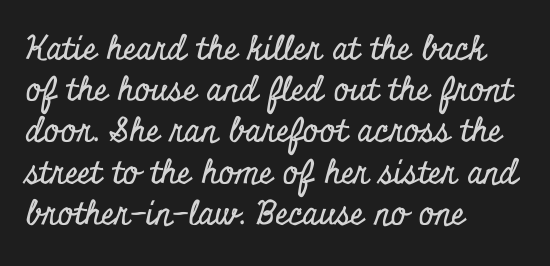
{"serif": "yes", "width": "condensed", "stroke_contrast": "low", "x_height": "small", "monospaced": "no", "underline": "no", "align": "left", "line_spacing": "normal", "line_spacing_ratio": 1.25, "letter_spacing": "normal", "letter_spacing_em": 0.0, "glyph_px": 33}
